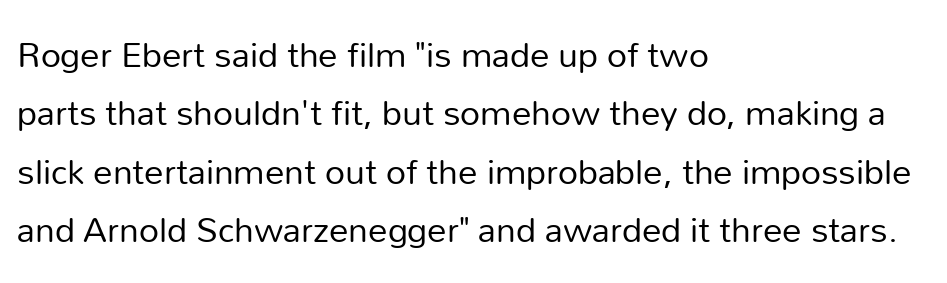
{"serif": "no", "italic": "no", "bold": "no", "weight": "regular", "width": "normal", "stroke_contrast": "low", "x_height": "medium", "monospaced": "no", "underline": "no", "align": "left", "line_spacing": "normal", "line_spacing_ratio": 1.5, "letter_spacing": "normal", "letter_spacing_em": 0.0, "glyph_px": 39}
